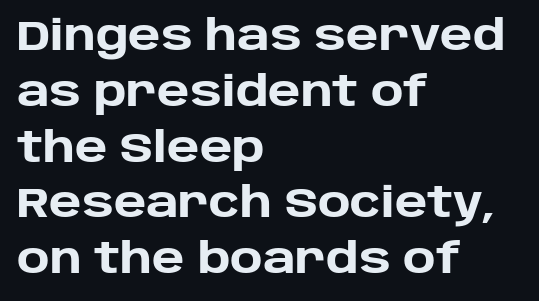
Each word holds together tightly as a unit, with standard inter-letter gaps. Letterform terminals end flat and unadorned throughout the passage. Does the leading feel generous? No, just average. If you drew a line through each stem, it would be perfectly vertical. One-word summary of the alignment: left.
